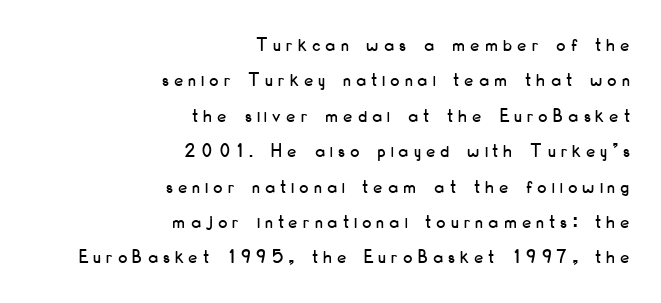
Q: Is the text italic (slanted)? A: No, it is upright.
Q: Is the text underlined? A: No.
Q: How is the paragraph aligned? A: Right-aligned.
Q: Is the spacing between letters normal or unusually wide? A: Unusually wide.
